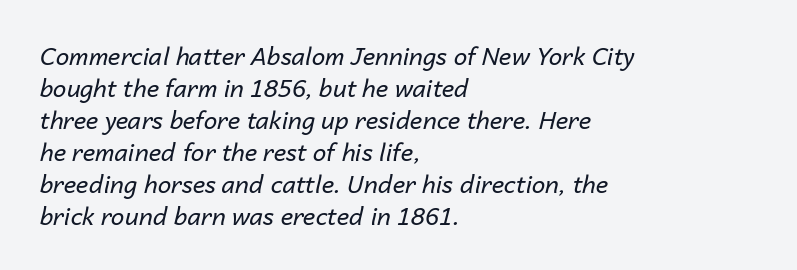
{"italic": "yes", "lean": "right", "slant_degrees": 14, "bold": "no", "underline": "no", "align": "left", "line_spacing": "normal", "line_spacing_ratio": 1.33, "letter_spacing": "normal", "letter_spacing_em": 0.0, "glyph_px": 24}
